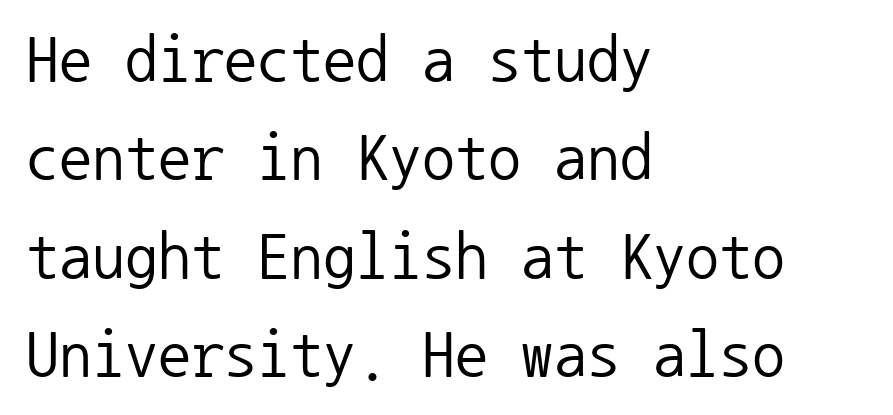
Students, observe: this is what conventionally led text looks like. The letters sit at their default tracking, neither squeezed nor spread. Think standard paragraph weight, or any step lighter than that. Underlining? Definitely not there.
